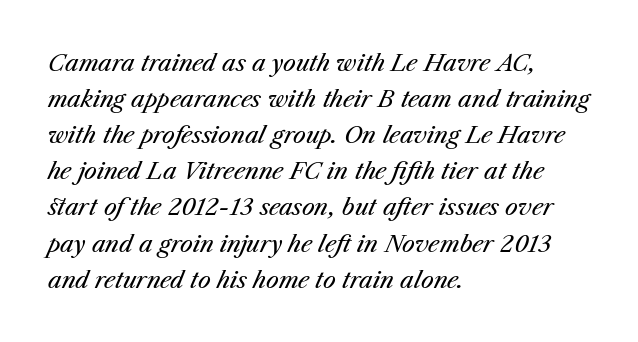
{"italic": "yes", "lean": "right", "slant_degrees": 23, "bold": "no", "underline": "no", "align": "left", "line_spacing": "normal", "line_spacing_ratio": 1.57, "letter_spacing": "normal", "letter_spacing_em": 0.0, "glyph_px": 23}
